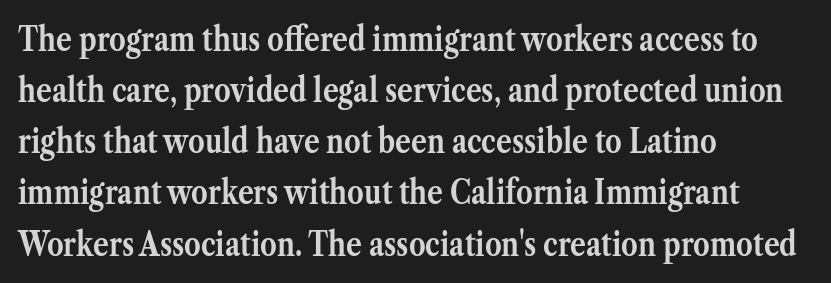
{"serif": "yes", "italic": "no", "bold": "yes", "weight": "semibold", "width": "normal", "stroke_contrast": "medium", "x_height": "medium", "monospaced": "no", "underline": "no", "align": "left", "line_spacing": "normal", "line_spacing_ratio": 1.55, "letter_spacing": "normal", "letter_spacing_em": 0.0, "glyph_px": 33}
